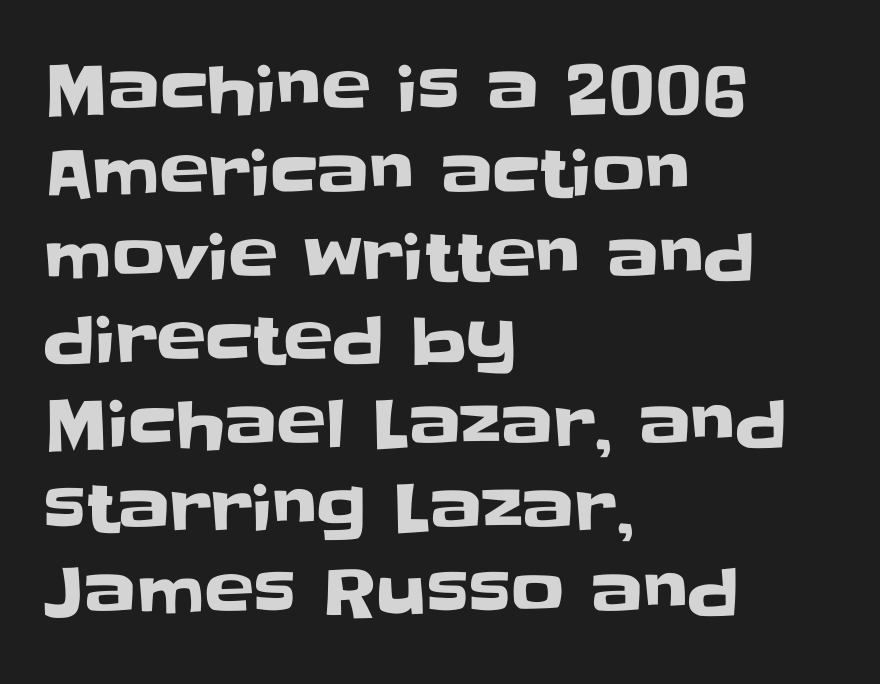
The image shows 66 px sans-serif type, upright; set left-aligned, normal line spacing (1.27x), normal letter spacing, not underlined; low stroke contrast and a large x-height.
